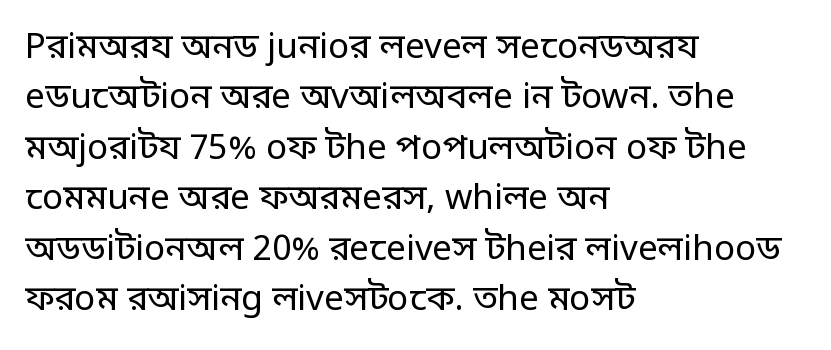
{"serif": "no", "italic": "no", "bold": "no", "weight": "regular", "width": "normal", "stroke_contrast": "low", "x_height": "large", "monospaced": "no", "underline": "no", "align": "left", "line_spacing": "normal", "line_spacing_ratio": 1.44, "letter_spacing": "normal", "letter_spacing_em": 0.0, "glyph_px": 35}
